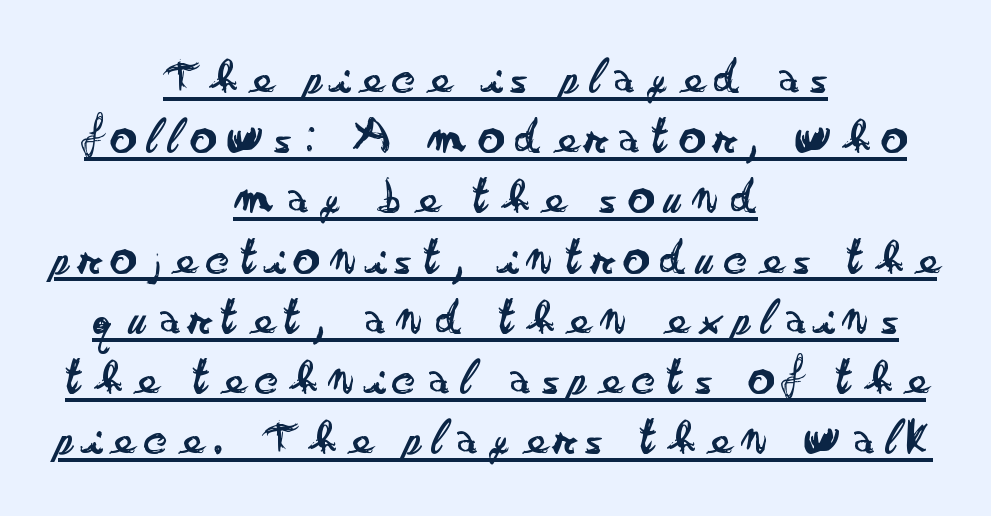
Q: Is the text bold? A: No.
Q: Is the text italic (slanted)? A: No, it is upright.
Q: Is the typeface a serif or a sans-serif typeface? A: Sans-serif.
Q: Is the text underlined? A: Yes.
Q: How is the paragraph aligned? A: Centered.
Q: Is the spacing between letters normal or unusually wide? A: Unusually wide.
Q: Width (condensed, normal, or wide)? A: Wide.
Q: Stroke contrast? A: Low.
Q: x-height? A: Small.
Q: Monospaced? A: No.
